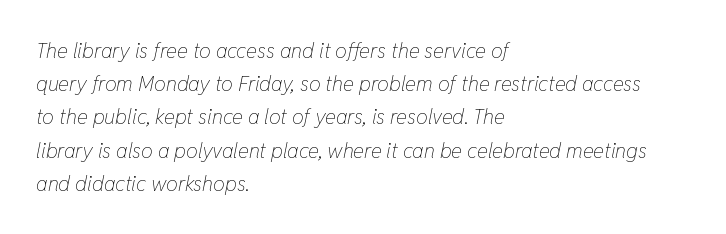
Glyph-to-glyph distance matches everyday printed text. The rendering anchors every line to the left-hand side. Only glyphs here, with clear space below each row. Unbolded letterforms with no extra heft.
